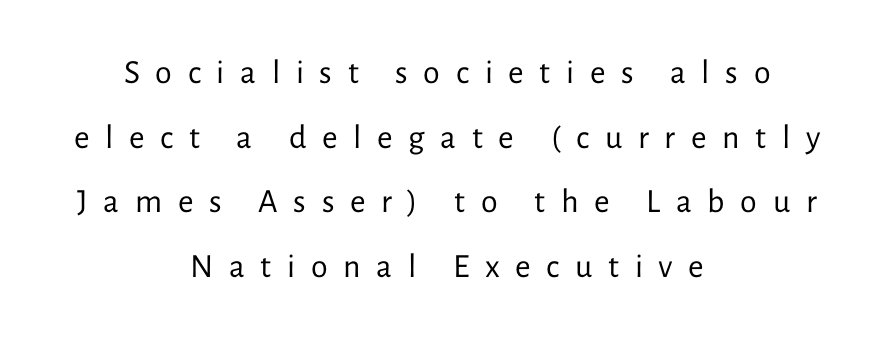
Q: Is the text bold? A: No.
Q: Is the text italic (slanted)? A: No, it is upright.
Q: Is the typeface a serif or a sans-serif typeface? A: Sans-serif.
Q: Is the text underlined? A: No.
Q: How is the paragraph aligned? A: Centered.
Q: Is the spacing between letters normal or unusually wide? A: Unusually wide.
Q: Is the spacing between lines tight, normal or loose? A: Loose.
Q: Width (condensed, normal, or wide)? A: Normal.
Q: Stroke contrast? A: Low.
Q: x-height? A: Medium.
Q: Monospaced? A: No.
